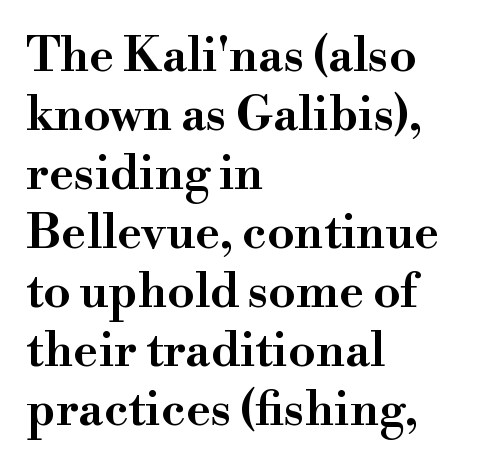
Each letter keeps its own natural width here, so spacing adapts to shape. Here the glyphs are tracked normally, forming tight word shapes. Casual observation: everything's shoved over to the left. Typographically, this falls in the serif category. Words float on clear page, feet unadorned.
